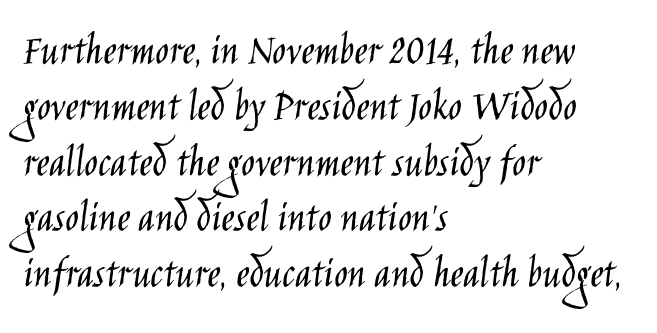
The setting favours the left margin, as ordinary paragraphs usually do. Type without underlining. The type is set solid horizontally, with unmodified tracking.
